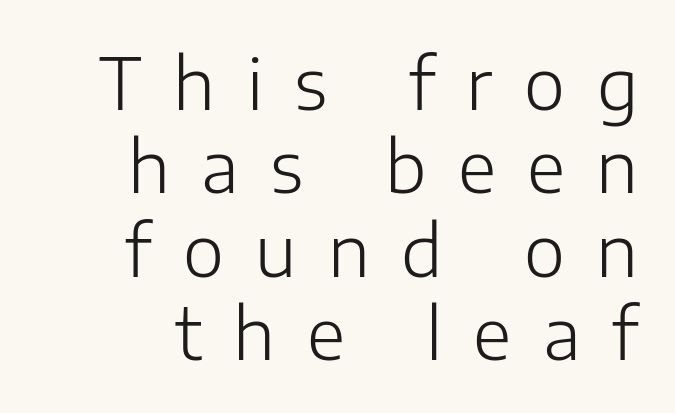
{"serif": "no", "italic": "no", "bold": "no", "weight": "light", "width": "normal", "stroke_contrast": "low", "x_height": "medium", "monospaced": "no", "underline": "no", "align": "right", "line_spacing_ratio": 1.19, "letter_spacing": "wide", "letter_spacing_em": 0.45, "glyph_px": 70}
